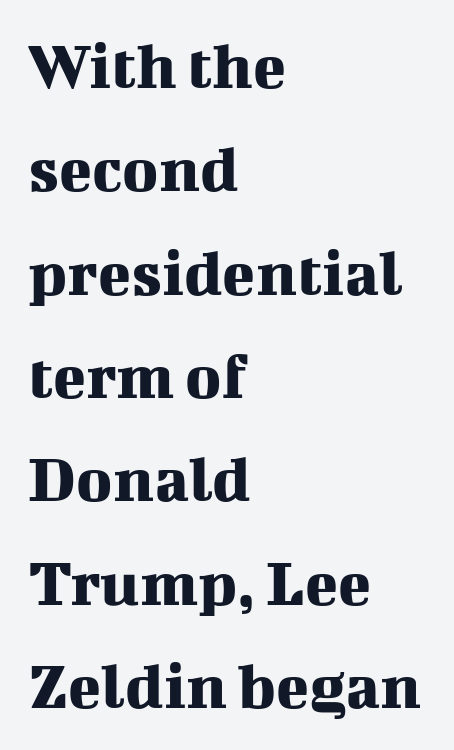
The image shows 68 px serif type, upright; set left-aligned, normal line spacing (1.52x), normal letter spacing, not underlined; medium stroke contrast and a medium x-height.
